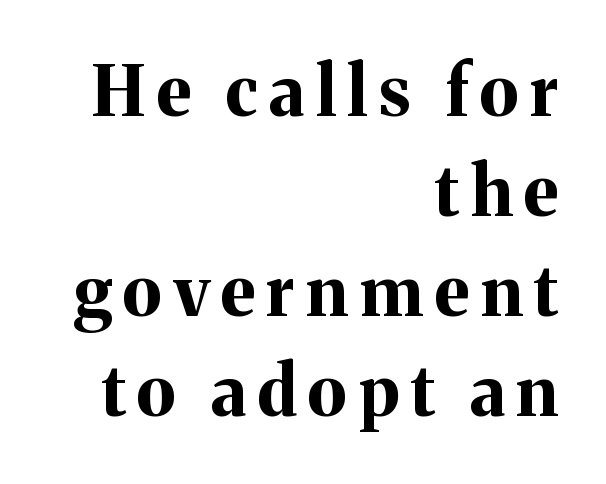
{"serif": "yes", "italic": "no", "bold": "yes", "weight": "bold", "width": "normal", "stroke_contrast": "medium", "x_height": "medium", "monospaced": "no", "underline": "no", "align": "right", "line_spacing": "normal", "line_spacing_ratio": 1.45, "glyph_px": 69}
